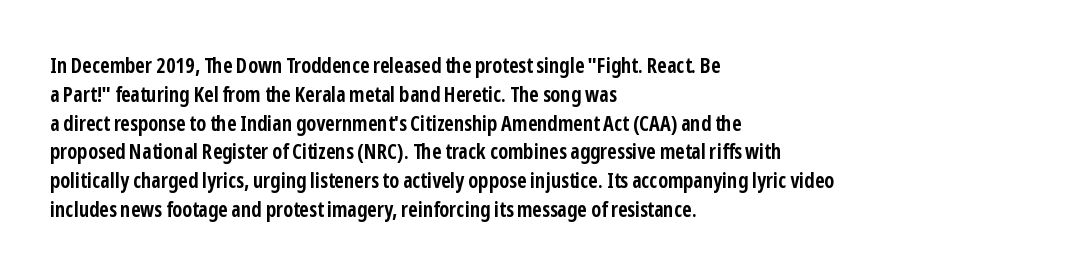
{"italic": "no", "bold": "yes", "underline": "no", "align": "left", "line_spacing": "normal", "line_spacing_ratio": 1.37, "letter_spacing": "normal", "letter_spacing_em": 0.0, "glyph_px": 21}
